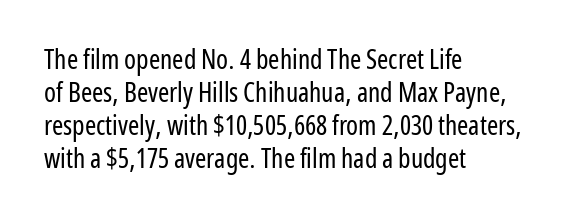
The image shows 27 px text type, upright; set left-aligned, line spacing 1.22x, normal letter spacing, not underlined.
